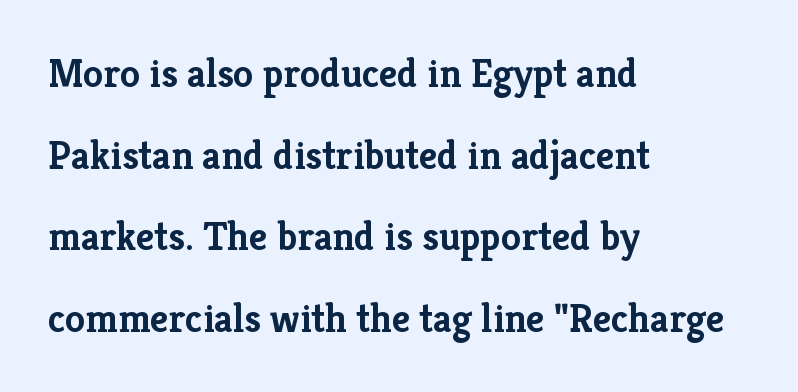
The image shows 40 px semibold serif type, upright; set left-aligned, loose line spacing (2.04x), normal letter spacing, not underlined; low stroke contrast and a medium x-height.
